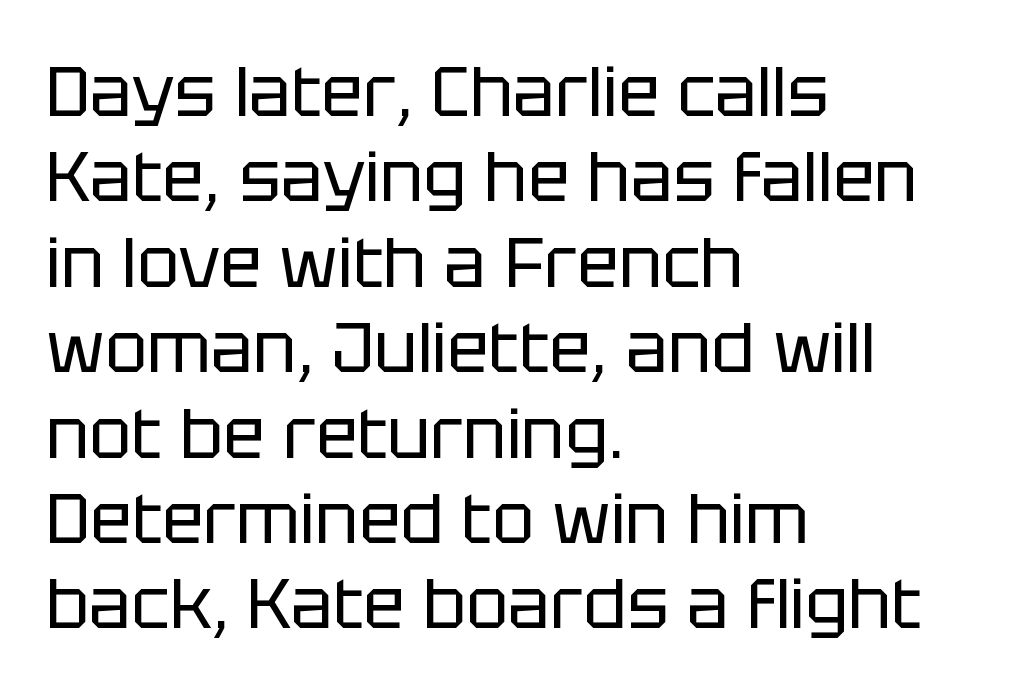
The image shows 70 px regular-weight sans-serif type, upright; set left-aligned, line spacing 1.22x, normal letter spacing, not underlined; low stroke contrast and a large x-height.
